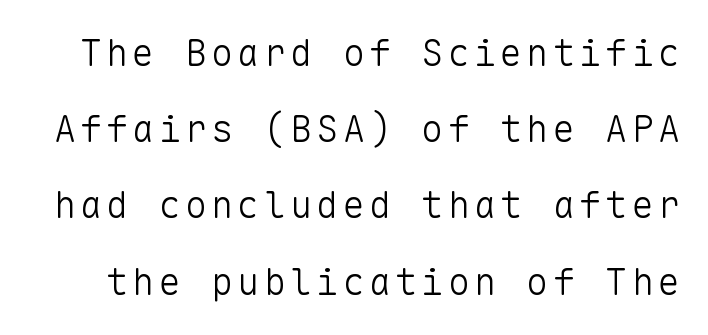
{"serif": "no", "italic": "no", "bold": "no", "weight": "light", "width": "normal", "stroke_contrast": "low", "x_height": "medium", "monospaced": "yes", "underline": "no", "line_spacing": "loose", "line_spacing_ratio": 2.06, "glyph_px": 37}
